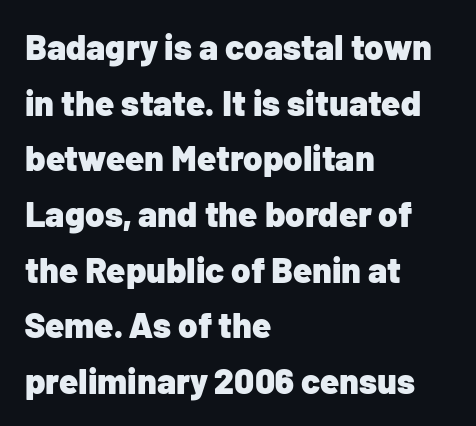
Q: Is the text bold? A: Yes.
Q: Is the text italic (slanted)? A: No, it is upright.
Q: Is the typeface a serif or a sans-serif typeface? A: Sans-serif.
Q: Is the text underlined? A: No.
Q: How is the paragraph aligned? A: Left-aligned.
Q: Is the spacing between letters normal or unusually wide? A: Normal.
Q: Is the spacing between lines tight, normal or loose? A: Normal.
Q: Width (condensed, normal, or wide)? A: Normal.
Q: Stroke contrast? A: Low.
Q: x-height? A: Medium.
Q: Monospaced? A: No.
